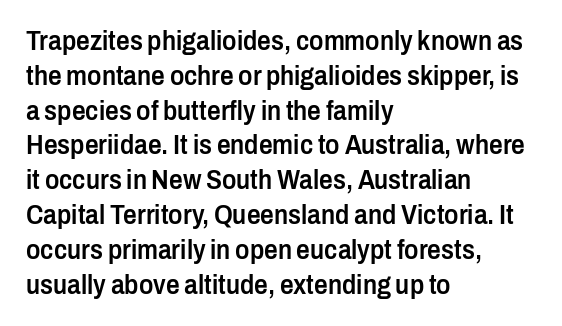
The image shows 27 px text type, upright; set left-aligned, normal line spacing (1.29x), normal letter spacing, not underlined.
